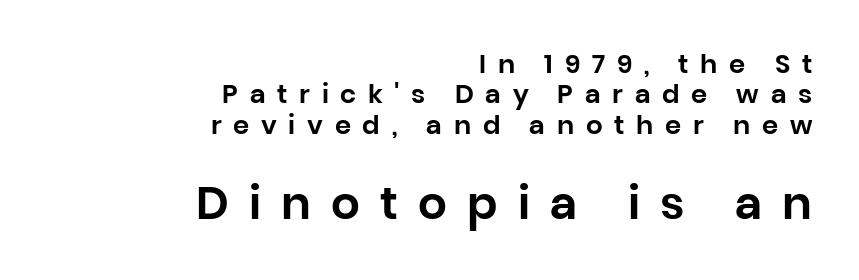
{"serif": "no", "italic": "no", "width": "normal", "stroke_contrast": "low", "x_height": "large", "monospaced": "no", "underline": "no", "align": "right", "line_spacing_ratio": 1.17, "letter_spacing": "wide", "letter_spacing_em": 0.45, "larger_block": "second", "size_ratio": 1.73, "glyph_px": 45}
